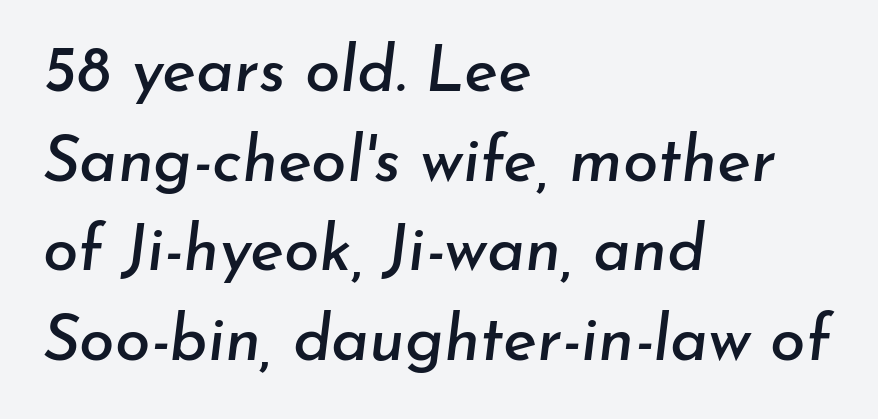
Q: Is the text italic (slanted)? A: Yes, it leans right by about 7 degrees.
Q: Is the text underlined? A: No.
Q: How is the paragraph aligned? A: Left-aligned.
Q: Is the spacing between letters normal or unusually wide? A: Normal.
Q: Is the spacing between lines tight, normal or loose? A: Normal.
Q: Width (condensed, normal, or wide)? A: Normal.
Q: Stroke contrast? A: Low.
Q: x-height? A: Small.
Q: Monospaced? A: No.
